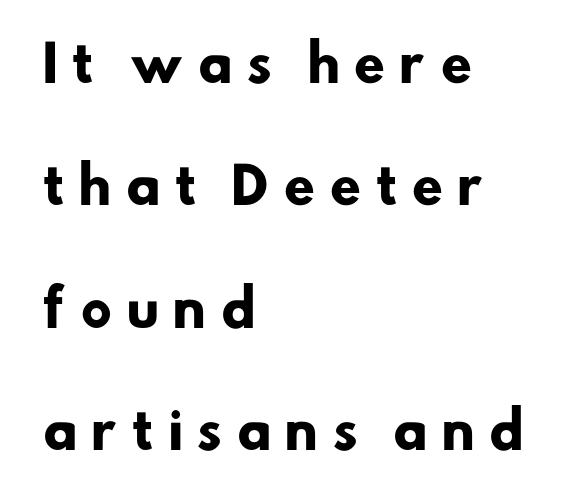
Q: Is the text bold? A: Yes.
Q: Is the typeface a serif or a sans-serif typeface? A: Sans-serif.
Q: Is the text underlined? A: No.
Q: How is the paragraph aligned? A: Left-aligned.
Q: Is the spacing between letters normal or unusually wide? A: Unusually wide.
Q: Is the spacing between lines tight, normal or loose? A: Loose.
Q: Width (condensed, normal, or wide)? A: Normal.
Q: Stroke contrast? A: Low.
Q: x-height? A: Small.
Q: Monospaced? A: No.
